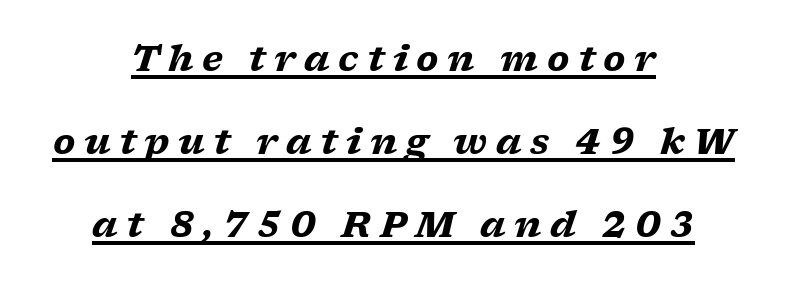
Q: Is the text bold? A: Yes.
Q: Is the text italic (slanted)? A: Yes, it leans right by about 17 degrees.
Q: Is the typeface a serif or a sans-serif typeface? A: Serif.
Q: Is the text underlined? A: Yes.
Q: How is the paragraph aligned? A: Centered.
Q: Is the spacing between letters normal or unusually wide? A: Unusually wide.
Q: Is the spacing between lines tight, normal or loose? A: Loose.
Q: Width (condensed, normal, or wide)? A: Wide.
Q: Stroke contrast? A: Low.
Q: x-height? A: Medium.
Q: Monospaced? A: No.
